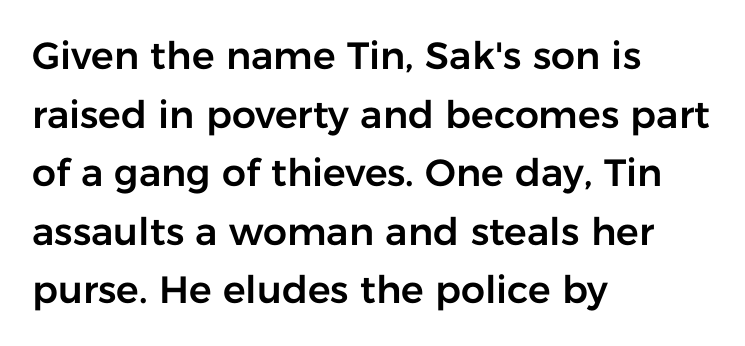
Q: Is the text italic (slanted)? A: No, it is upright.
Q: Is the typeface a serif or a sans-serif typeface? A: Sans-serif.
Q: Is the text underlined? A: No.
Q: How is the paragraph aligned? A: Left-aligned.
Q: Is the spacing between letters normal or unusually wide? A: Normal.
Q: Is the spacing between lines tight, normal or loose? A: Normal.
Q: Width (condensed, normal, or wide)? A: Normal.
Q: Stroke contrast? A: Low.
Q: x-height? A: Medium.
Q: Monospaced? A: No.
